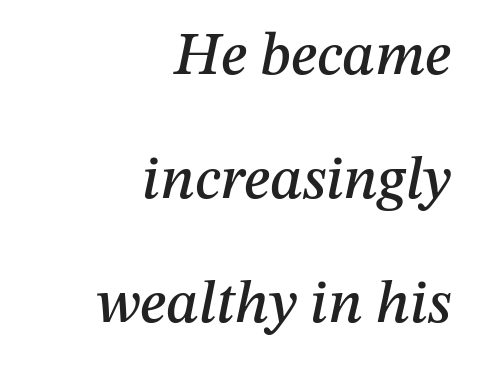
Leftover space on each line is placed entirely before the opening word. Plain, unruled lines of type. What's the leading like? Stretched, with rows far apart. Looking at the ascenders, they clearly lean.
